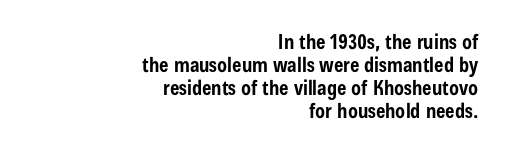
The image shows 20 px bold type, upright; set right-aligned, tight line spacing (1.15x), normal letter spacing, not underlined.
